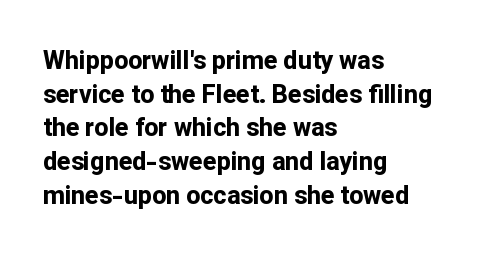
{"italic": "no", "bold": "yes", "underline": "no", "align": "left", "line_spacing": "normal", "line_spacing_ratio": 1.35, "letter_spacing": "normal", "letter_spacing_em": 0.0, "glyph_px": 25}
